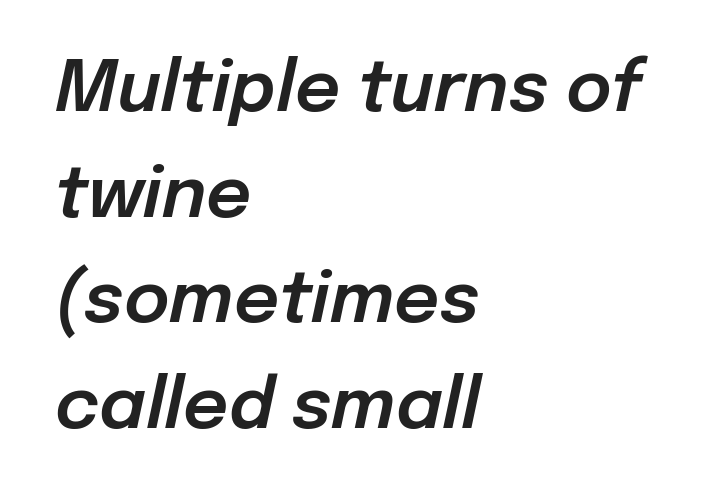
The image shows 70 px text type, italic (leaning right); set left-aligned, normal line spacing (1.51x), normal letter spacing, not underlined; low stroke contrast and a medium x-height.
